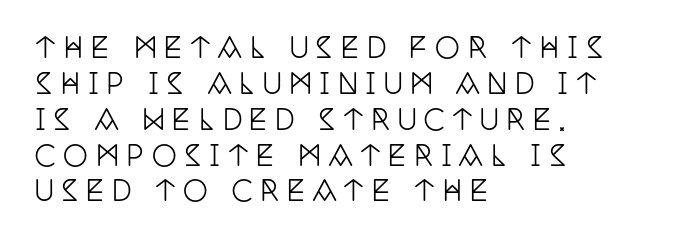
{"serif": "yes", "italic": "no", "width": "condensed", "stroke_contrast": "low", "x_height": "large", "monospaced": "no", "underline": "no", "align": "left", "line_spacing": "normal", "line_spacing_ratio": 1.28, "letter_spacing": "wide", "letter_spacing_em": 0.26, "glyph_px": 28}
